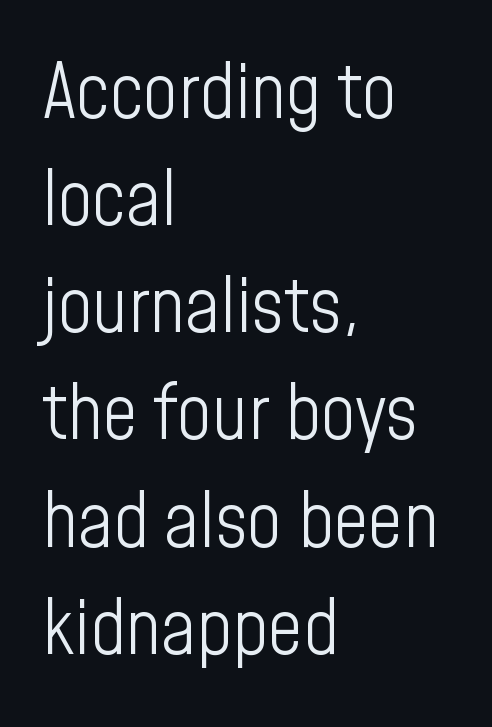
Q: Is the text bold? A: No.
Q: Is the text italic (slanted)? A: No, it is upright.
Q: Is the typeface a serif or a sans-serif typeface? A: Sans-serif.
Q: Is the text underlined? A: No.
Q: How is the paragraph aligned? A: Left-aligned.
Q: Is the spacing between letters normal or unusually wide? A: Normal.
Q: Is the spacing between lines tight, normal or loose? A: Normal.
Q: Width (condensed, normal, or wide)? A: Condensed.
Q: Stroke contrast? A: Low.
Q: x-height? A: Medium.
Q: Monospaced? A: No.
